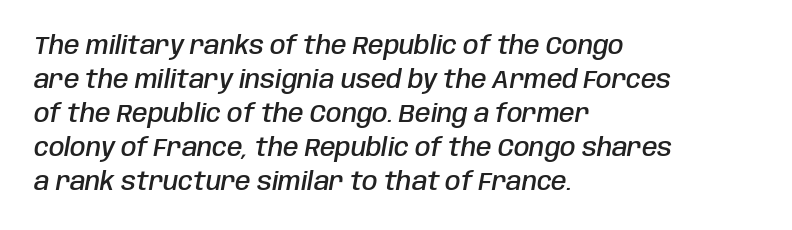
{"italic": "yes", "lean": "right", "slant_degrees": 10, "bold": "semi", "underline": "no", "align": "left", "line_spacing": "normal", "line_spacing_ratio": 1.36, "letter_spacing": "normal", "letter_spacing_em": 0.0, "glyph_px": 25}
